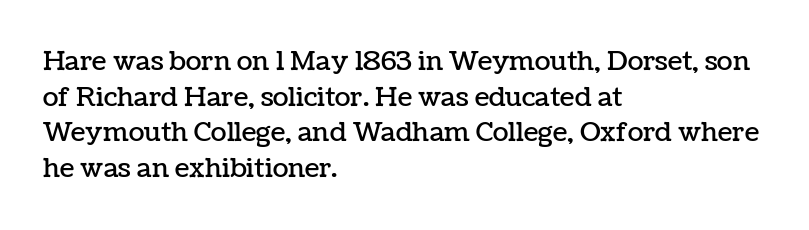
The image shows 26 px text type, upright; set left-aligned, normal line spacing (1.37x), normal letter spacing, not underlined.
